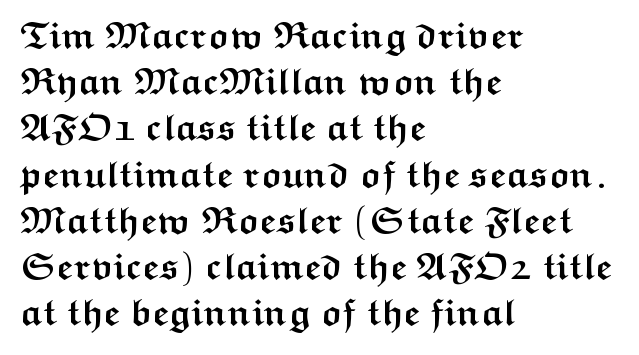
{"serif": "no", "italic": "no", "bold": "yes", "weight": "semibold", "width": "wide", "stroke_contrast": "medium", "x_height": "medium", "monospaced": "no", "underline": "no", "align": "left", "line_spacing": "normal", "line_spacing_ratio": 1.25, "letter_spacing": "normal", "letter_spacing_em": 0.0, "glyph_px": 37}
